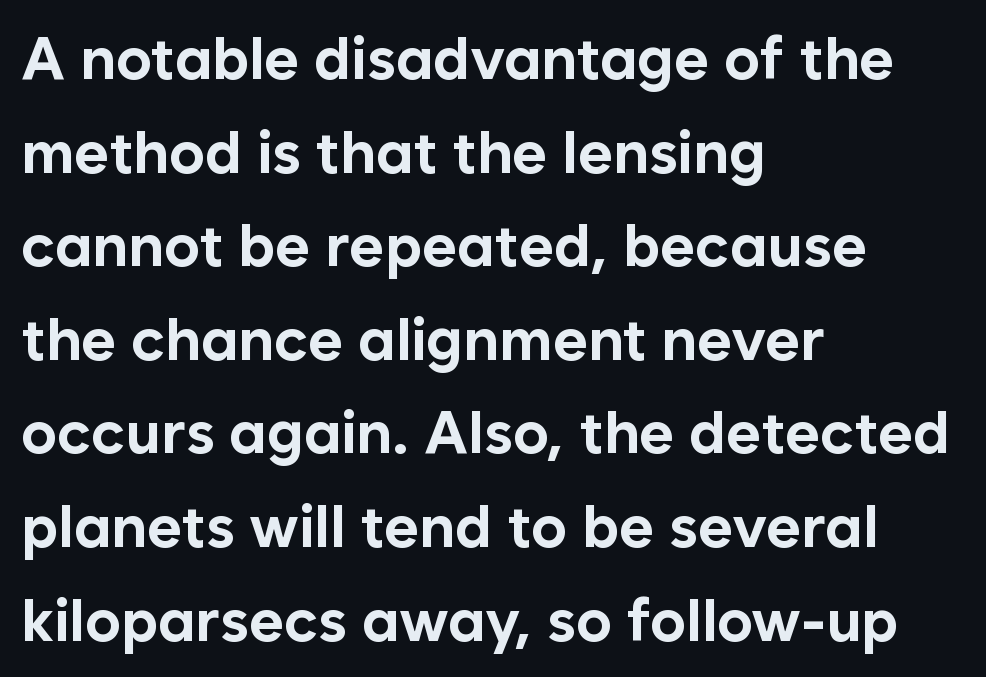
The image shows 60 px bold sans-serif type, upright; set left-aligned, normal line spacing (1.56x), normal letter spacing, not underlined; low stroke contrast and a medium x-height.
